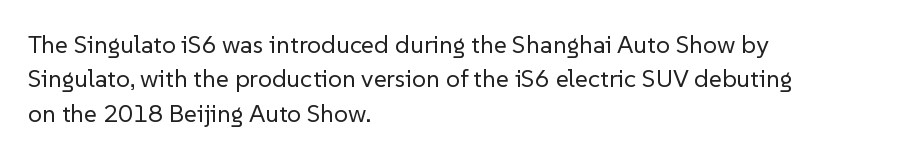
Q: Is the text bold? A: No.
Q: Is the text italic (slanted)? A: No, it is upright.
Q: Is the text underlined? A: No.
Q: How is the paragraph aligned? A: Left-aligned.
Q: Is the spacing between letters normal or unusually wide? A: Normal.
Q: Is the spacing between lines tight, normal or loose? A: Normal.
